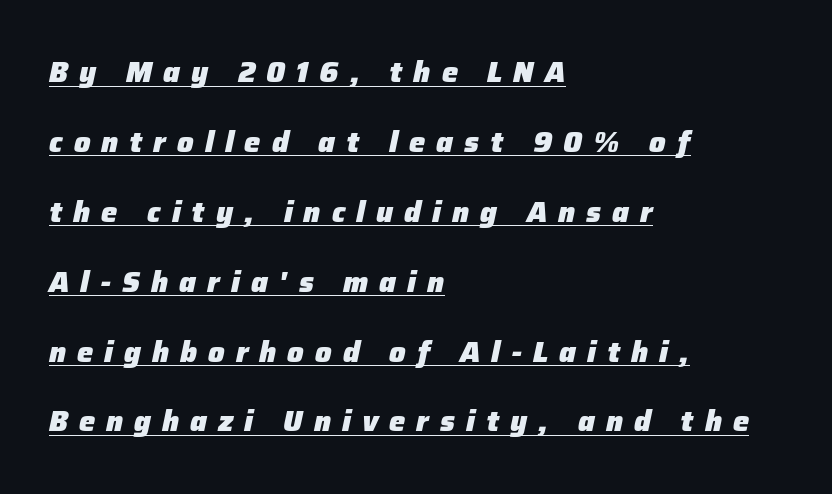
{"italic": "yes", "lean": "right", "slant_degrees": 12, "bold": "yes", "weight": "heavy", "width": "normal", "stroke_contrast": "low", "x_height": "medium", "monospaced": "no", "underline": "yes", "align": "left", "line_spacing": "loose", "line_spacing_ratio": 2.41, "letter_spacing": "wide", "letter_spacing_em": 0.38, "glyph_px": 29}
